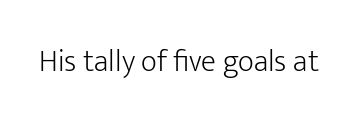
The image shows 31 px light sans-serif type, upright; set normal letter spacing, not underlined; low stroke contrast and a medium x-height.
